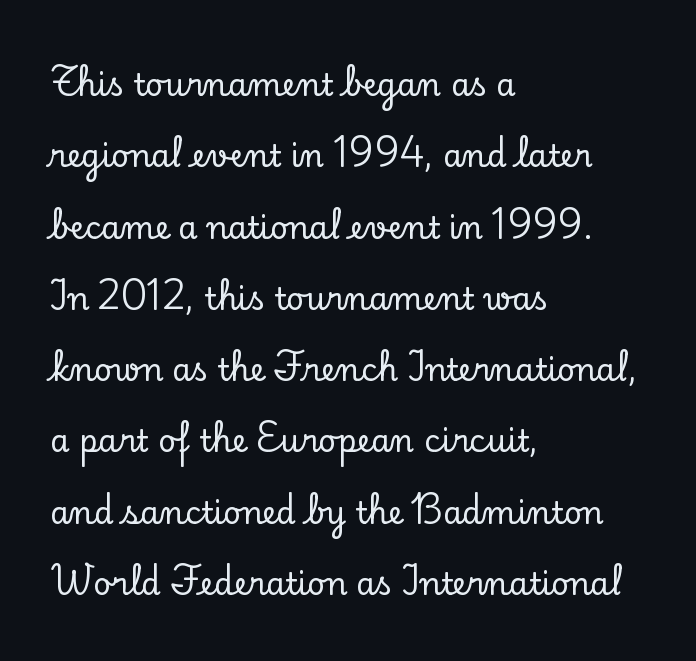
Q: Is the text italic (slanted)? A: No, it is upright.
Q: Is the typeface a serif or a sans-serif typeface? A: Serif.
Q: Is the text underlined? A: No.
Q: How is the paragraph aligned? A: Left-aligned.
Q: Is the spacing between letters normal or unusually wide? A: Normal.
Q: Is the spacing between lines tight, normal or loose? A: Loose.
Q: Width (condensed, normal, or wide)? A: Normal.
Q: Stroke contrast? A: Low.
Q: x-height? A: Small.
Q: Monospaced? A: No.
